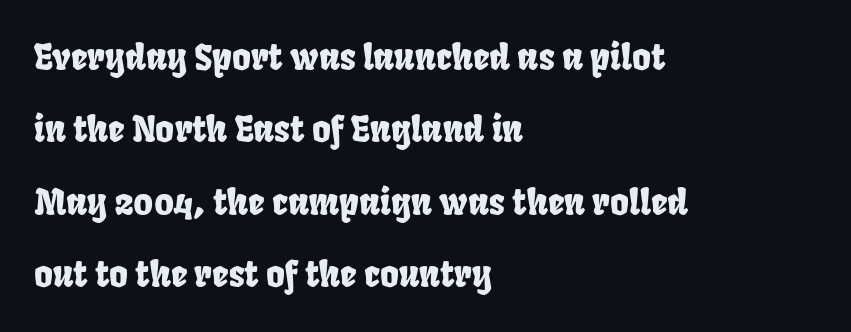
Bare-footed words on every line. Notice the wide empty band between every row — that's loose leading. Line beginnings align vertically; line endings do not. The passage shown is typed in a proportional face where columns would drift. Letterform terminals end flat and unadorned throughout the passage. Tracking here is standard; glyphs follow each other at the usual distance.
